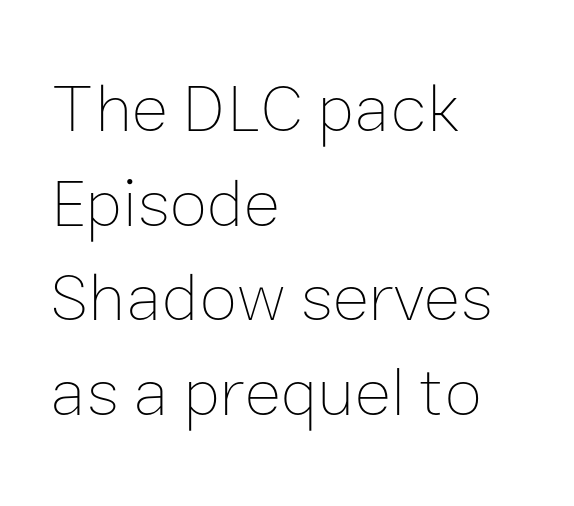
The image shows 69 px thin type, upright; set left-aligned, normal line spacing (1.37x), normal letter spacing, not underlined; low stroke contrast and a medium x-height.
